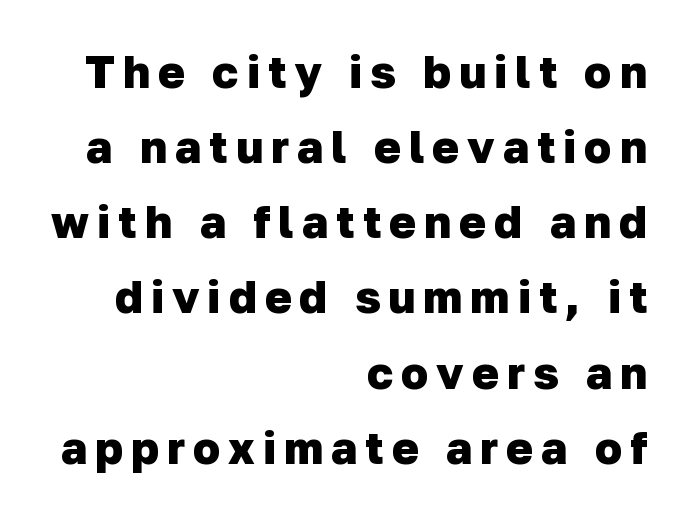
{"serif": "no", "bold": "yes", "weight": "heavy", "width": "normal", "stroke_contrast": "low", "x_height": "medium", "monospaced": "no", "underline": "no", "align": "right", "line_spacing": "normal", "line_spacing_ratio": 1.67, "glyph_px": 45}
